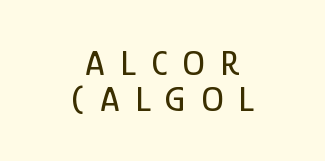
Q: Is the text italic (slanted)? A: No, it is upright.
Q: Is the typeface a serif or a sans-serif typeface? A: Sans-serif.
Q: Is the text underlined? A: No.
Q: How is the paragraph aligned? A: Centered.
Q: Is the spacing between letters normal or unusually wide? A: Unusually wide.
Q: Is the spacing between lines tight, normal or loose? A: Tight.
Q: Width (condensed, normal, or wide)? A: Condensed.
Q: Stroke contrast? A: Low.
Q: x-height? A: Medium.
Q: Monospaced? A: No.
